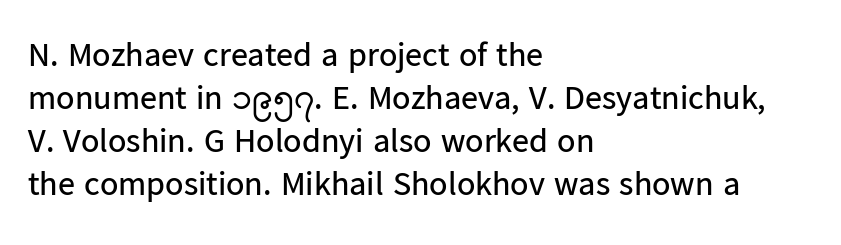
Q: Is the text bold? A: No.
Q: Is the text italic (slanted)? A: No, it is upright.
Q: Is the typeface a serif or a sans-serif typeface? A: Sans-serif.
Q: Is the text underlined? A: No.
Q: How is the paragraph aligned? A: Left-aligned.
Q: Is the spacing between letters normal or unusually wide? A: Normal.
Q: Is the spacing between lines tight, normal or loose? A: Normal.
Q: Width (condensed, normal, or wide)? A: Normal.
Q: Stroke contrast? A: Low.
Q: x-height? A: Medium.
Q: Monospaced? A: No.
